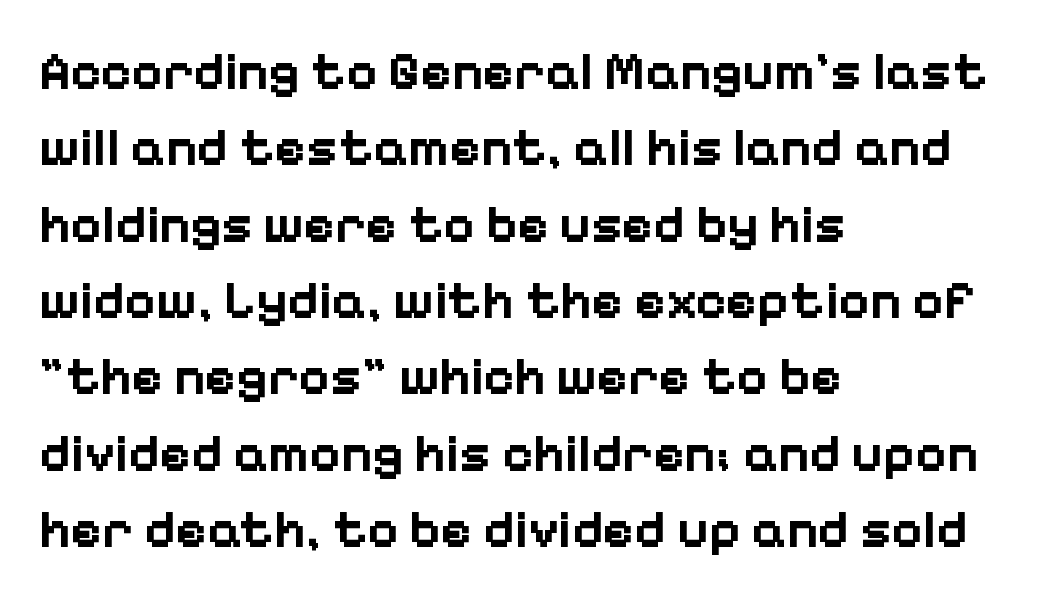
Q: Is the text bold? A: Yes.
Q: Is the text italic (slanted)? A: No, it is upright.
Q: Is the typeface a serif or a sans-serif typeface? A: Sans-serif.
Q: Is the text underlined? A: No.
Q: How is the paragraph aligned? A: Left-aligned.
Q: Is the spacing between letters normal or unusually wide? A: Normal.
Q: Is the spacing between lines tight, normal or loose? A: Normal.
Q: Width (condensed, normal, or wide)? A: Normal.
Q: Stroke contrast? A: Low.
Q: x-height? A: Medium.
Q: Monospaced? A: No.
